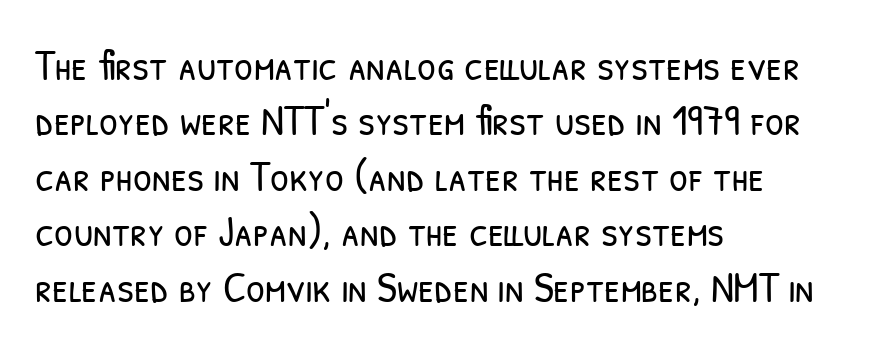
{"serif": "no", "bold": "no", "weight": "light", "width": "condensed", "stroke_contrast": "low", "x_height": "medium", "monospaced": "no", "underline": "no", "align": "left", "line_spacing": "normal", "line_spacing_ratio": 1.29, "letter_spacing": "normal", "letter_spacing_em": 0.0, "glyph_px": 43}
